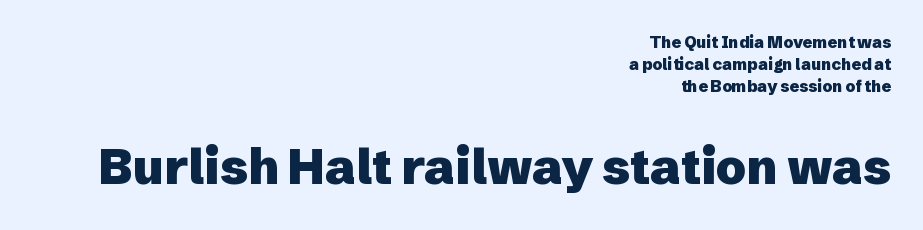
{"serif": "no", "italic": "no", "bold": "yes", "weight": "heavy", "width": "normal", "stroke_contrast": "low", "x_height": "medium", "monospaced": "no", "underline": "no", "align": "right", "line_spacing": "normal", "line_spacing_ratio": 1.36, "letter_spacing": "normal", "letter_spacing_em": 0.0, "larger_block": "second", "size_ratio": 3.06, "glyph_px": 49}
